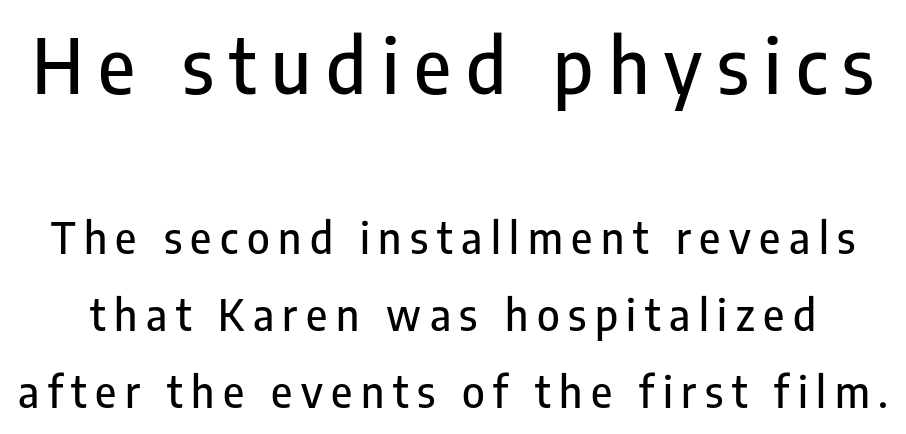
The image shows 75 px condensed sans-serif type, upright; set line spacing 1.78x, unusually wide letter spacing (+0.2 em), not underlined; the first (top) block is 1.74x larger; low stroke contrast and a medium x-height.
